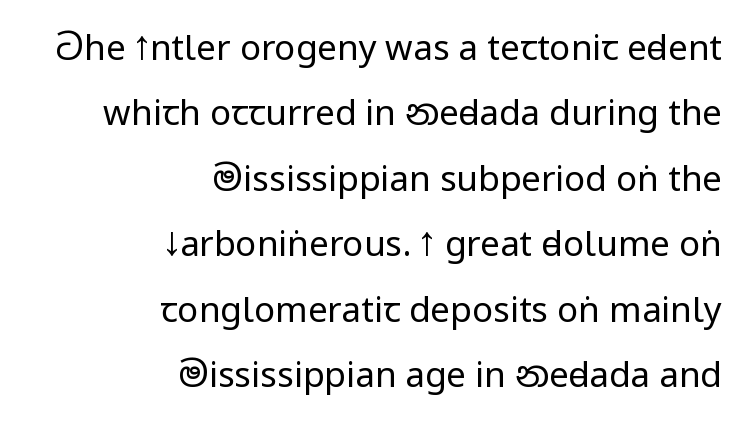
The passage shown has conventional tracking throughout. No word sits above an underline. The passage shown is typed in a proportional face where columns would drift. Does the lettering tilt? It doesn't — this is upright. The type family on display is of the sans-serif kind.
